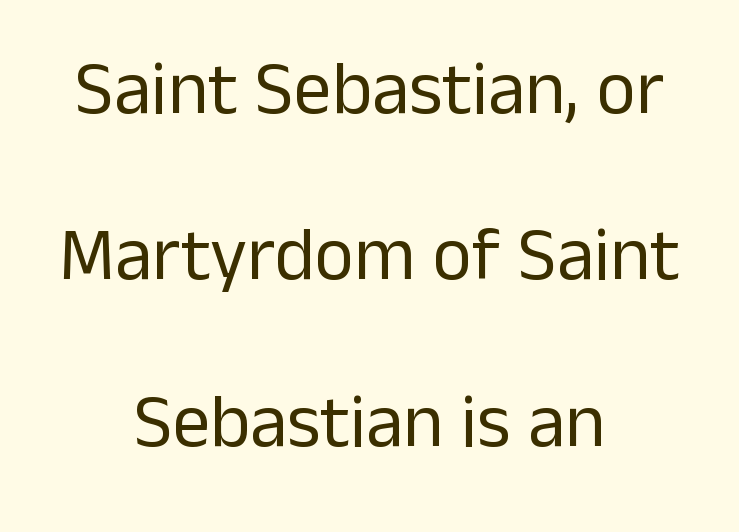
Successive baselines arrive slowly, with a big drop between each. Think standard paragraph weight, or any step lighter than that. The passage is arranged like a title page — every line centered. A typesetter would call this zero additional tracking.
